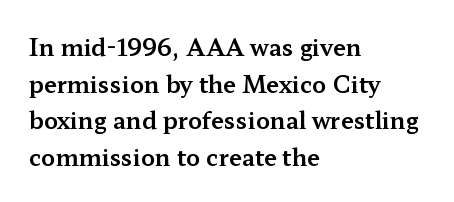
Rendered with straight, roman letterforms. Notice how the passage keeps a crisp vertical edge on the left only. A typesetter would call this leading conventional body-copy spacing. Is the letter spacing exaggerated? No — it looks like the ordinary default.
